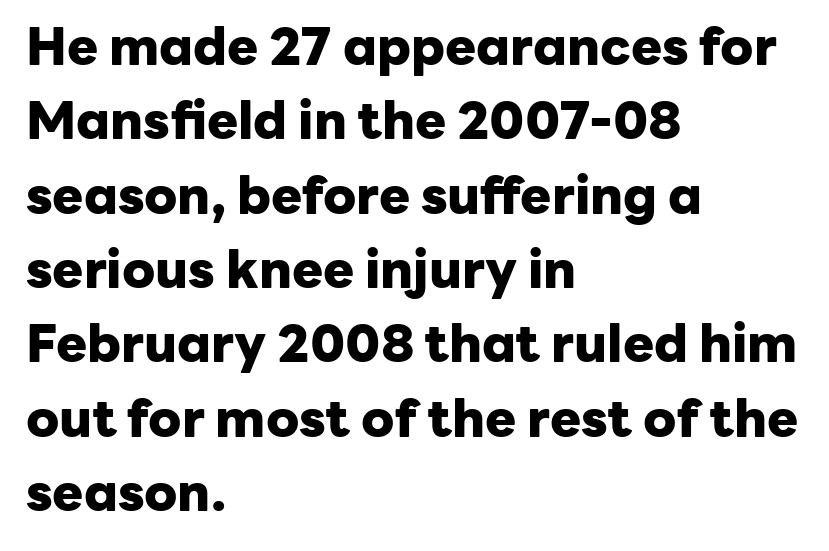
Is the letter spacing exaggerated? No — it looks like the ordinary default. Left-aligned paragraph, ragged on the right. In terms of leading, this rendering sits right in the middle. The typography opts for an upright posture over an oblique one. Examine the stroke ends and you'll find no serifs. Strokes here are thick enough to call this a true bold.
